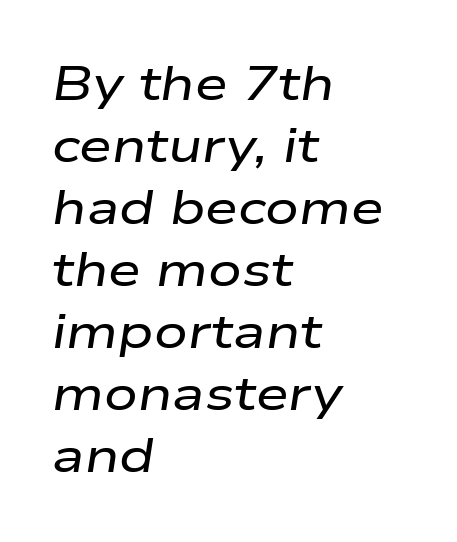
Q: Is the text italic (slanted)? A: Yes, it leans right by about 9 degrees.
Q: Is the text underlined? A: No.
Q: How is the paragraph aligned? A: Left-aligned.
Q: Is the spacing between letters normal or unusually wide? A: Normal.
Q: Is the spacing between lines tight, normal or loose? A: Normal.
Q: Width (condensed, normal, or wide)? A: Wide.
Q: Stroke contrast? A: Low.
Q: x-height? A: Medium.
Q: Monospaced? A: No.
